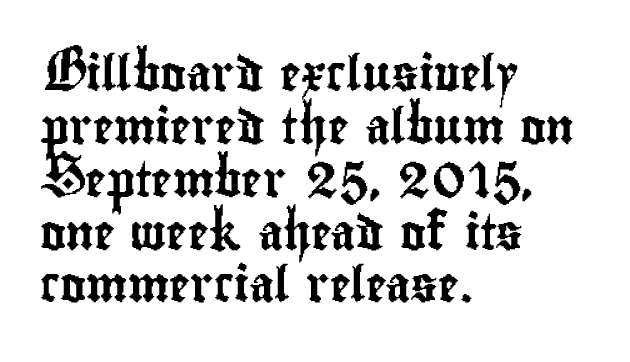
The image shows 35 px condensed sans-serif type, upright; set left-aligned, normal line spacing (1.51x), normal letter spacing, not underlined; low stroke contrast and a small x-height.
